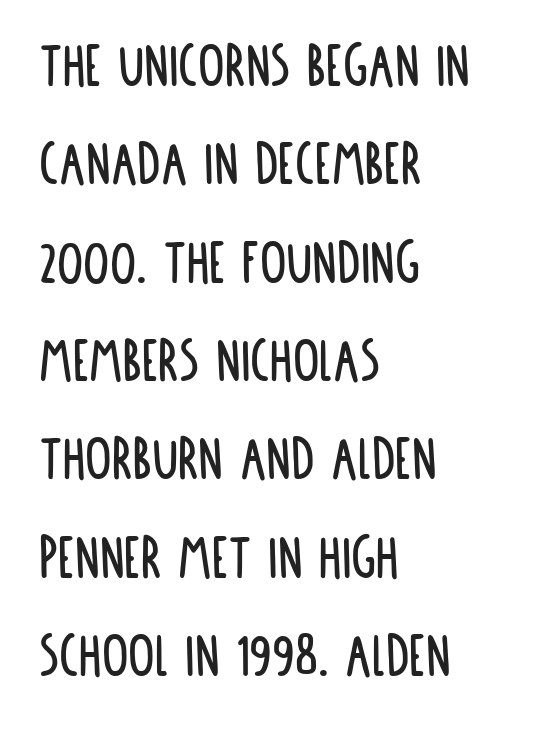
Q: Is the text italic (slanted)? A: No, it is upright.
Q: Is the typeface a serif or a sans-serif typeface? A: Sans-serif.
Q: Is the text underlined? A: No.
Q: How is the paragraph aligned? A: Left-aligned.
Q: Is the spacing between letters normal or unusually wide? A: Normal.
Q: Is the spacing between lines tight, normal or loose? A: Normal.
Q: Width (condensed, normal, or wide)? A: Condensed.
Q: Stroke contrast? A: Low.
Q: x-height? A: Large.
Q: Monospaced? A: No.
